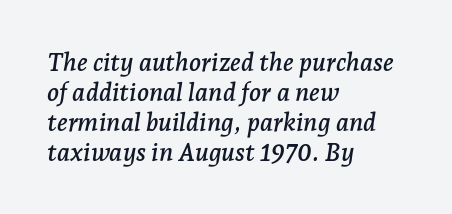
Q: Is the text italic (slanted)? A: Yes, it leans right by about 7 degrees.
Q: Is the text underlined? A: No.
Q: How is the paragraph aligned? A: Left-aligned.
Q: Is the spacing between letters normal or unusually wide? A: Normal.
